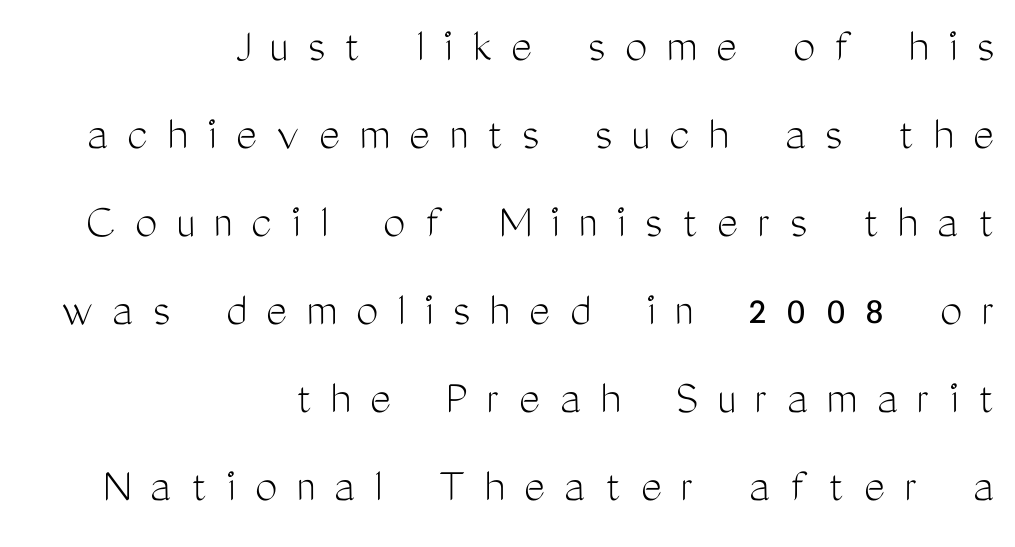
The image shows 50 px light, condensed sans-serif type, upright; set right-aligned, line spacing 1.76x, unusually wide letter spacing (+0.39 em), not underlined; medium stroke contrast and a medium x-height.
